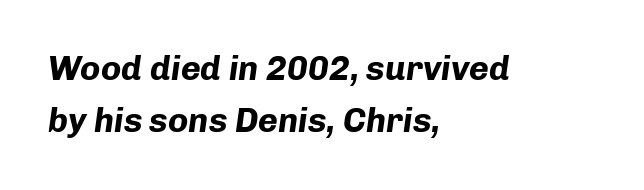
The image shows 34 px bold type, italic (leaning right); set left-aligned, normal line spacing (1.53x), normal letter spacing, not underlined; low stroke contrast and a medium x-height.
